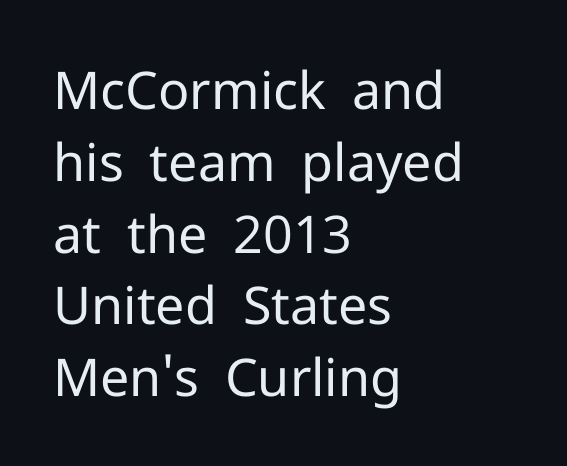
The image shows 52 px regular-weight sans-serif type, upright; set left-aligned, normal line spacing (1.38x), normal letter spacing, not underlined; low stroke contrast and a medium x-height.
